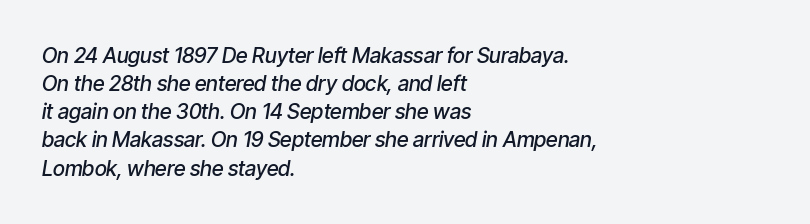
Whoever set this chose a conventional vertical rhythm. The whole block is typeset with a tilt. Spacing between characters is what you'd get straight out of the box. Is the block centered? No — it sits flush against the left margin. Its strokes are somewhat broadened, the hallmark of semibold type. Any mark beneath the type? The region is blank.
